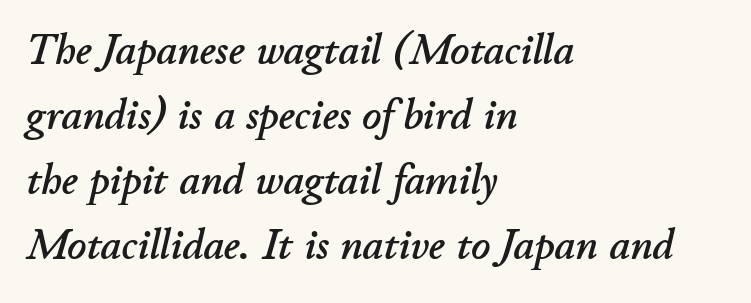
The image shows 42 px text type, italic (leaning right); set left-aligned, normal line spacing (1.55x), normal letter spacing, not underlined; low stroke contrast and a small x-height.
